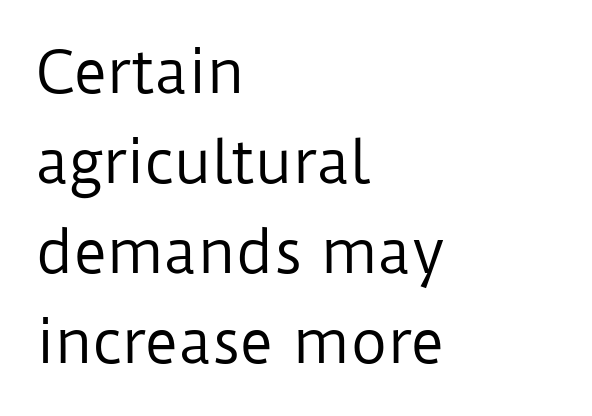
The image shows 57 px regular-weight sans-serif type, upright; set left-aligned, normal line spacing (1.58x), normal letter spacing, not underlined; low stroke contrast and a medium x-height.
